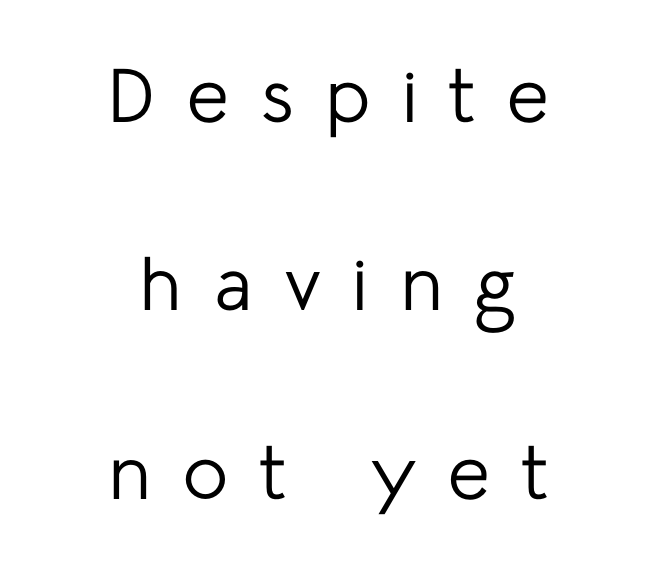
Q: Is the text bold? A: No.
Q: Is the text italic (slanted)? A: No, it is upright.
Q: Is the typeface a serif or a sans-serif typeface? A: Sans-serif.
Q: Is the text underlined? A: No.
Q: How is the paragraph aligned? A: Centered.
Q: Is the spacing between letters normal or unusually wide? A: Unusually wide.
Q: Is the spacing between lines tight, normal or loose? A: Loose.
Q: Width (condensed, normal, or wide)? A: Normal.
Q: Stroke contrast? A: Low.
Q: x-height? A: Medium.
Q: Monospaced? A: No.
